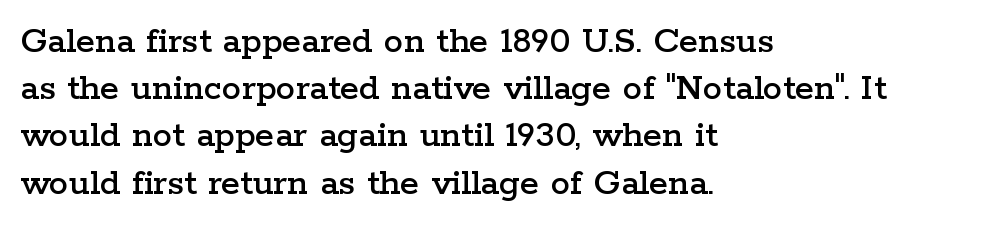
{"serif": "yes", "italic": "no", "width": "wide", "stroke_contrast": "low", "x_height": "medium", "monospaced": "no", "underline": "no", "align": "left", "line_spacing_ratio": 1.21, "letter_spacing": "normal", "letter_spacing_em": 0.0, "glyph_px": 39}
